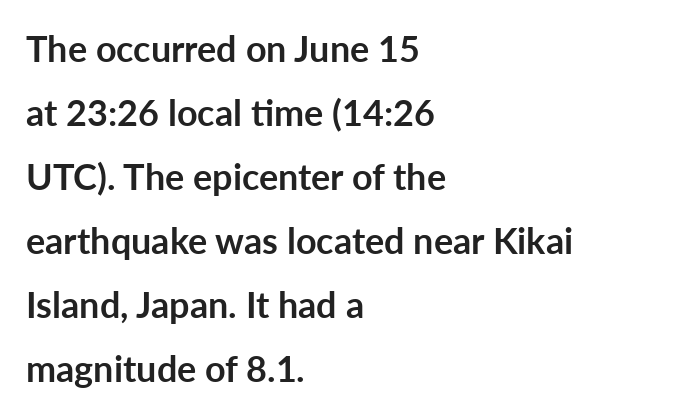
Regarding serifs, this sample does without them. The font's upright variant was chosen for this text. The passage shown is not underscored anywhere. The face used here is proportionally spaced, like ordinary book or web type.
